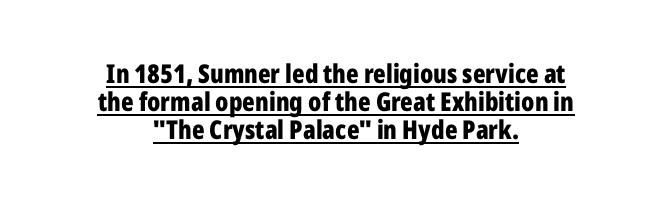
Q: Is the text bold? A: Yes.
Q: Is the text italic (slanted)? A: No, it is upright.
Q: Is the text underlined? A: Yes.
Q: How is the paragraph aligned? A: Centered.
Q: Is the spacing between letters normal or unusually wide? A: Normal.
Q: Is the spacing between lines tight, normal or loose? A: Tight.
